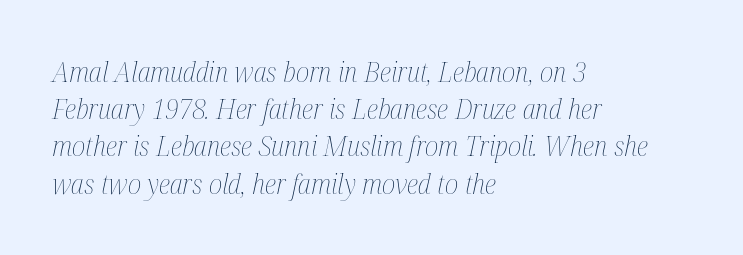
{"italic": "yes", "lean": "right", "slant_degrees": 12, "bold": "no", "weight": "thin", "width": "condensed", "stroke_contrast": "medium", "x_height": "medium", "monospaced": "no", "underline": "no", "align": "left", "line_spacing": "normal", "line_spacing_ratio": 1.33, "letter_spacing": "normal", "letter_spacing_em": 0.0, "glyph_px": 28}
